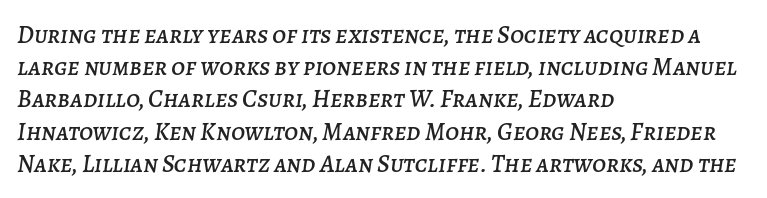
Q: Is the text italic (slanted)? A: Yes, it leans right by about 7 degrees.
Q: Is the text underlined? A: No.
Q: How is the paragraph aligned? A: Left-aligned.
Q: Is the spacing between letters normal or unusually wide? A: Normal.
Q: Is the spacing between lines tight, normal or loose? A: Normal.
